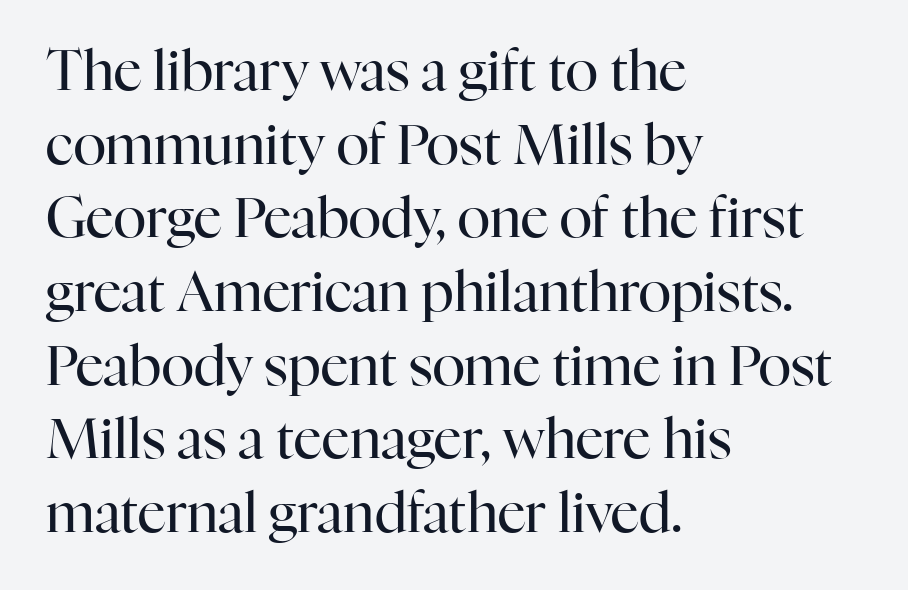
Q: Is the text bold? A: No.
Q: Is the text italic (slanted)? A: No, it is upright.
Q: Is the typeface a serif or a sans-serif typeface? A: Serif.
Q: Is the text underlined? A: No.
Q: How is the paragraph aligned? A: Left-aligned.
Q: Is the spacing between letters normal or unusually wide? A: Normal.
Q: Is the spacing between lines tight, normal or loose? A: Normal.
Q: Width (condensed, normal, or wide)? A: Normal.
Q: Stroke contrast? A: High.
Q: x-height? A: Medium.
Q: Monospaced? A: No.
